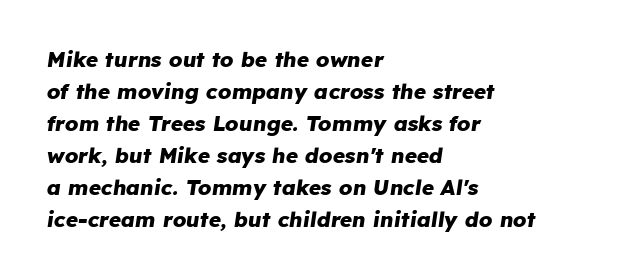
Quick note: interline space is typical. The type is set solid horizontally, with unmodified tracking. The lines are quadded left. These lines carry a lot of weight — the face is fully bold. Glance below the letters and you will spot only blank space. Is the type slanted? Yes — the strokes lean at a clear angle.
